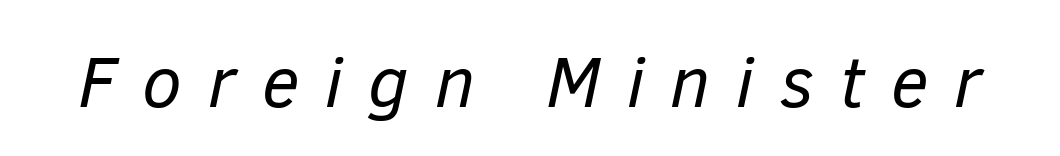
The image shows 72 px regular-weight type, italic (leaning right); set unusually wide letter spacing (+0.36 em), not underlined; low stroke contrast and a medium x-height.
